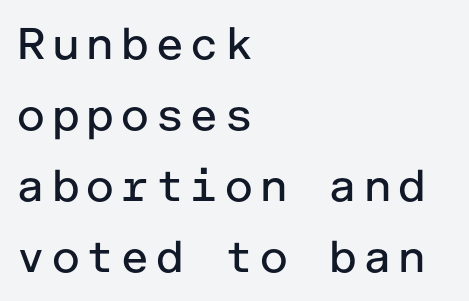
Q: Is the text bold? A: No.
Q: Is the text italic (slanted)? A: No, it is upright.
Q: Is the typeface a serif or a sans-serif typeface? A: Sans-serif.
Q: Is the text underlined? A: No.
Q: How is the paragraph aligned? A: Left-aligned.
Q: Is the spacing between lines tight, normal or loose? A: Normal.
Q: Width (condensed, normal, or wide)? A: Normal.
Q: Stroke contrast? A: Low.
Q: x-height? A: Medium.
